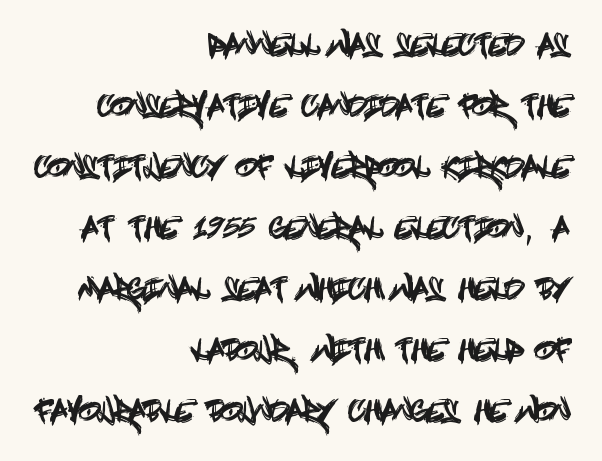
{"serif": "no", "width": "condensed", "x_height": "large", "underline": "no", "align": "right", "line_spacing": "loose", "line_spacing_ratio": 2.18, "letter_spacing": "normal", "letter_spacing_em": 0.0, "glyph_px": 28}
